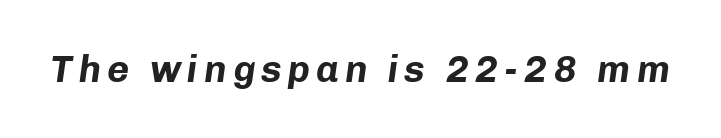
The image shows 38 px bold type, italic (leaning right); set not underlined; low stroke contrast and a medium x-height.
